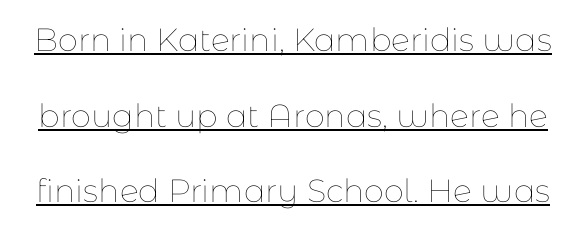
{"italic": "no", "bold": "no", "weight": "thin", "width": "normal", "stroke_contrast": "low", "x_height": "medium", "monospaced": "no", "underline": "yes", "line_spacing": "loose", "line_spacing_ratio": 2.36, "letter_spacing": "normal", "letter_spacing_em": 0.0, "glyph_px": 32}
